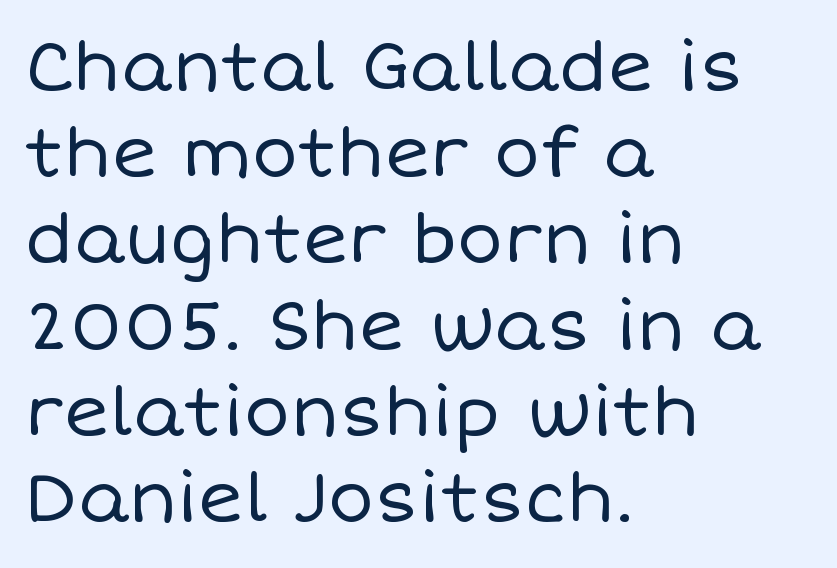
Q: Is the text bold? A: No.
Q: Is the text italic (slanted)? A: No, it is upright.
Q: Is the text underlined? A: No.
Q: How is the paragraph aligned? A: Left-aligned.
Q: Is the spacing between letters normal or unusually wide? A: Normal.
Q: Is the spacing between lines tight, normal or loose? A: Normal.
Q: Width (condensed, normal, or wide)? A: Normal.
Q: Stroke contrast? A: Low.
Q: x-height? A: Large.
Q: Monospaced? A: No.
